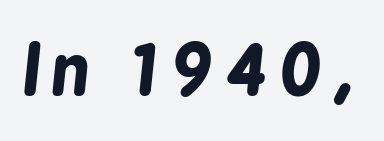
The image shows 70 px bold, condensed type, italic (leaning right); set not underlined; low stroke contrast and a medium x-height.
